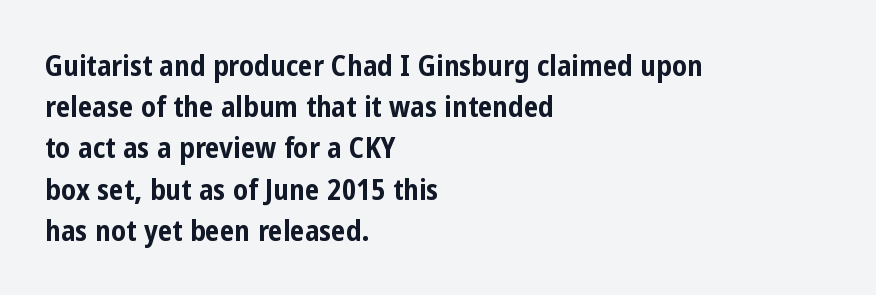
The image shows 29 px bold, condensed sans-serif type, upright; set left-aligned, normal line spacing (1.42x), normal letter spacing, not underlined; low stroke contrast and a medium x-height.
